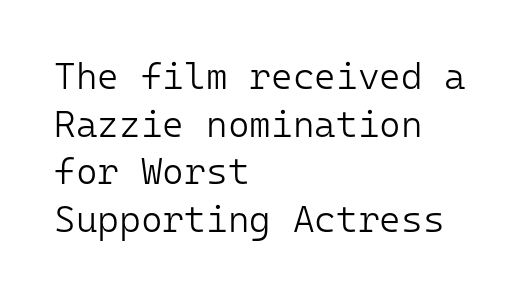
The image shows 37 px light sans-serif type, upright, monospaced; set left-aligned, normal line spacing (1.29x), normal letter spacing, not underlined; low stroke contrast and a medium x-height.
